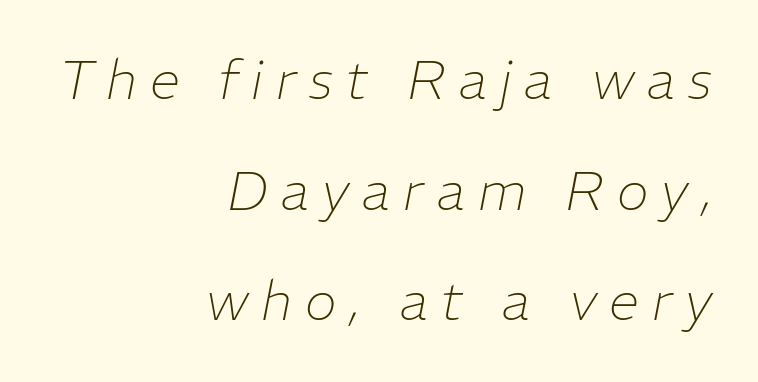
Q: Is the text bold? A: No.
Q: Is the text italic (slanted)? A: Yes, it leans right by about 11 degrees.
Q: Is the text underlined? A: No.
Q: How is the paragraph aligned? A: Right-aligned.
Q: Is the spacing between letters normal or unusually wide? A: Unusually wide.
Q: Is the spacing between lines tight, normal or loose? A: Loose.
Q: Width (condensed, normal, or wide)? A: Normal.
Q: Stroke contrast? A: Low.
Q: x-height? A: Medium.
Q: Monospaced? A: No.
